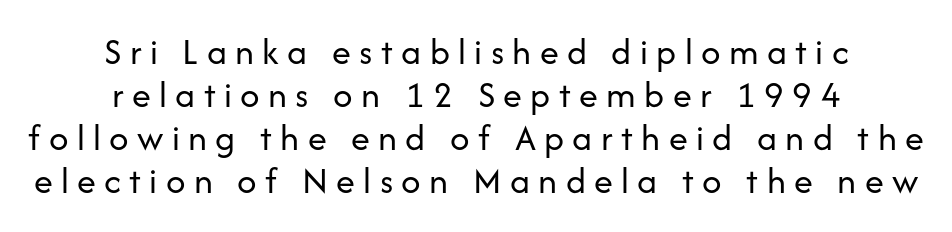
Q: Is the text bold? A: No.
Q: Is the text italic (slanted)? A: No, it is upright.
Q: Is the typeface a serif or a sans-serif typeface? A: Sans-serif.
Q: Is the text underlined? A: No.
Q: How is the paragraph aligned? A: Centered.
Q: Is the spacing between letters normal or unusually wide? A: Unusually wide.
Q: Is the spacing between lines tight, normal or loose? A: Tight.
Q: Width (condensed, normal, or wide)? A: Normal.
Q: Stroke contrast? A: Low.
Q: x-height? A: Medium.
Q: Monospaced? A: No.
